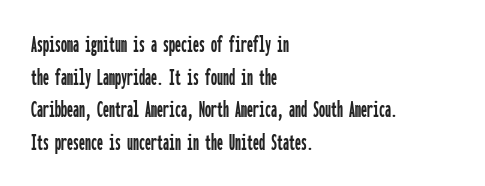
The image shows 24 px text type, upright; set left-aligned, normal line spacing (1.36x), normal letter spacing, not underlined.
